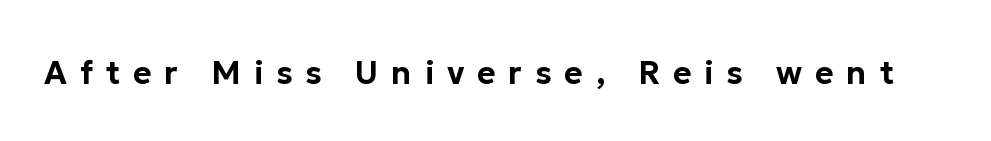
Q: Is the text italic (slanted)? A: No, it is upright.
Q: Is the typeface a serif or a sans-serif typeface? A: Sans-serif.
Q: Is the text underlined? A: No.
Q: Is the spacing between letters normal or unusually wide? A: Unusually wide.
Q: Width (condensed, normal, or wide)? A: Normal.
Q: Stroke contrast? A: Low.
Q: x-height? A: Medium.
Q: Monospaced? A: No.
